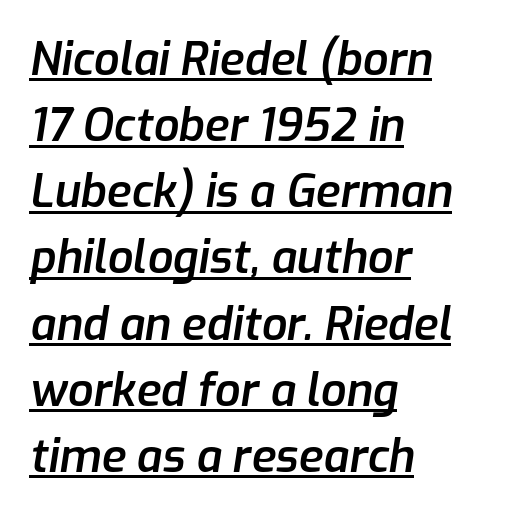
Q: Is the text bold? A: Semi-bold.
Q: Is the text italic (slanted)? A: Yes, it leans right by about 9 degrees.
Q: Is the text underlined? A: Yes.
Q: How is the paragraph aligned? A: Left-aligned.
Q: Is the spacing between letters normal or unusually wide? A: Normal.
Q: Is the spacing between lines tight, normal or loose? A: Normal.
Q: Width (condensed, normal, or wide)? A: Normal.
Q: Stroke contrast? A: Low.
Q: x-height? A: Medium.
Q: Monospaced? A: No.
